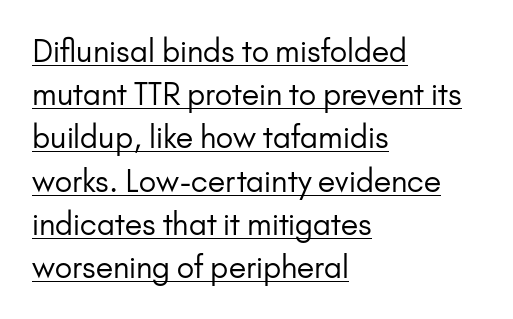
{"serif": "no", "italic": "no", "bold": "no", "weight": "regular", "width": "normal", "stroke_contrast": "low", "x_height": "small", "monospaced": "no", "underline": "yes", "align": "left", "line_spacing": "normal", "line_spacing_ratio": 1.44, "letter_spacing": "normal", "letter_spacing_em": 0.0, "glyph_px": 30}
